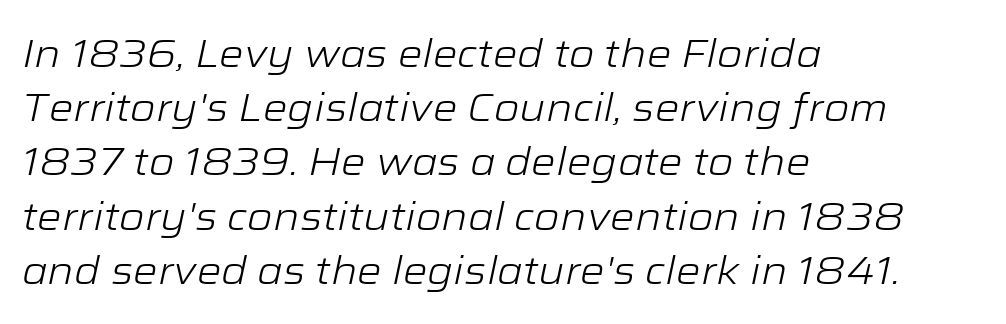
{"italic": "yes", "lean": "right", "slant_degrees": 12, "bold": "no", "weight": "light", "width": "wide", "stroke_contrast": "low", "x_height": "medium", "monospaced": "no", "underline": "no", "align": "left", "line_spacing": "normal", "line_spacing_ratio": 1.39, "letter_spacing": "normal", "letter_spacing_em": 0.0, "glyph_px": 39}
